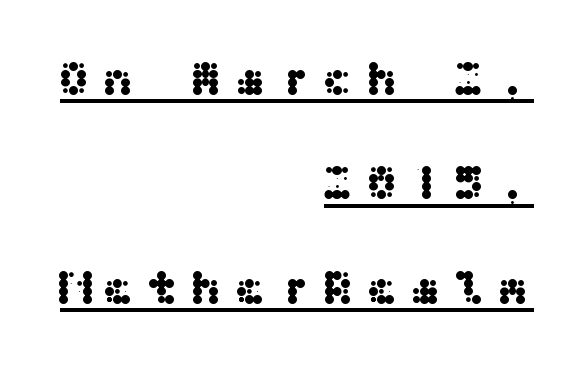
Q: Is the text italic (slanted)? A: No, it is upright.
Q: Is the typeface a serif or a sans-serif typeface? A: Sans-serif.
Q: Is the text underlined? A: Yes.
Q: How is the paragraph aligned? A: Right-aligned.
Q: Is the spacing between letters normal or unusually wide? A: Unusually wide.
Q: Is the spacing between lines tight, normal or loose? A: Loose.
Q: Width (condensed, normal, or wide)? A: Wide.
Q: Stroke contrast? A: Medium.
Q: x-height? A: Medium.
